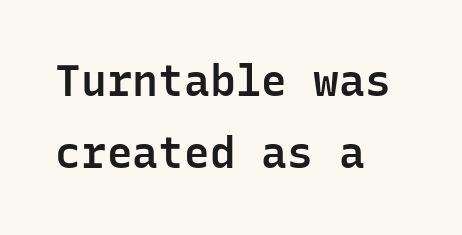
These lines are set flush left with a ragged right edge. The strokes are fattened partway — semibold, not bold. The face used here is a sans, in the tradition of grotesques and geometrics. The designer left line spacing at the default. The glyphs are unaccompanied by any horizontal stroke below them.
